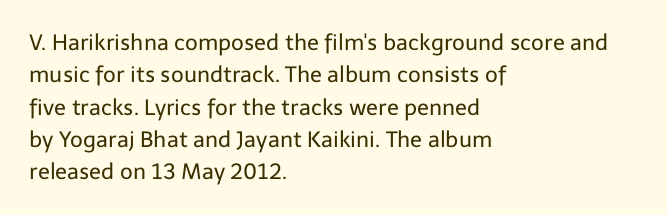
{"italic": "no", "bold": "no", "underline": "no", "align": "left", "line_spacing": "normal", "line_spacing_ratio": 1.47, "letter_spacing": "normal", "letter_spacing_em": 0.0, "glyph_px": 22}
